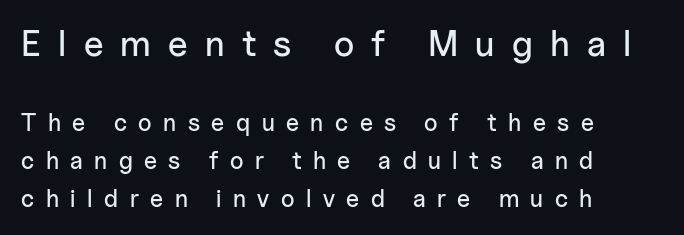
The tracking jumps out immediately: characters are airy and widely separated. If you drew a ruler down the left edge, every line would touch it. Think of a printed novel: that variable character pitch is what you see here. Anything drawn beneath the words? Only blank space.
